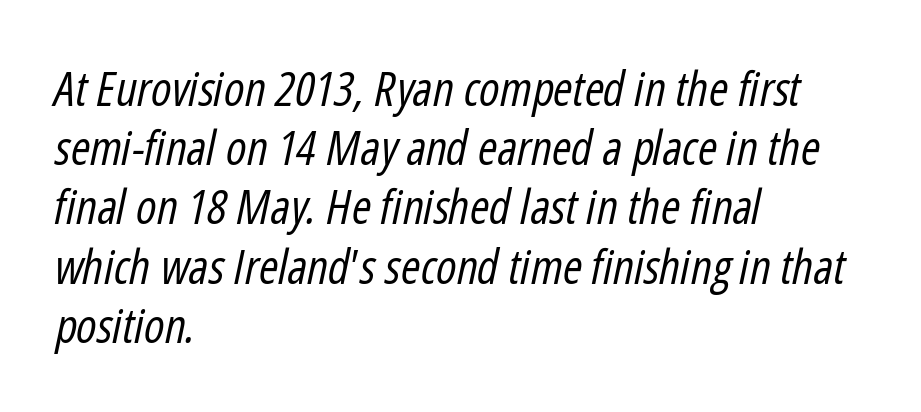
Q: Is the text bold? A: No.
Q: Is the text italic (slanted)? A: Yes, it leans right by about 12 degrees.
Q: Is the text underlined? A: No.
Q: How is the paragraph aligned? A: Left-aligned.
Q: Is the spacing between letters normal or unusually wide? A: Normal.
Q: Is the spacing between lines tight, normal or loose? A: Normal.
Q: Width (condensed, normal, or wide)? A: Condensed.
Q: Stroke contrast? A: Low.
Q: x-height? A: Medium.
Q: Monospaced? A: No.
